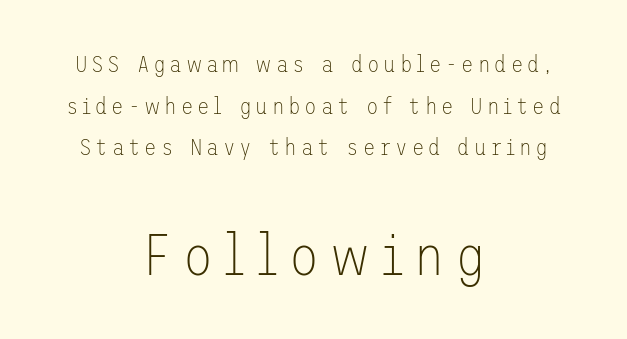
Q: Is the text bold? A: No.
Q: Is the text italic (slanted)? A: No, it is upright.
Q: Is the typeface a serif or a sans-serif typeface? A: Sans-serif.
Q: Is the text underlined? A: No.
Q: How is the paragraph aligned? A: Centered.
Q: Which block of text is set in a larger size, the first (top) or the second (bottom)? A: The second (bottom) one.
Q: Width (condensed, normal, or wide)? A: Normal.
Q: Stroke contrast? A: Low.
Q: x-height? A: Medium.
